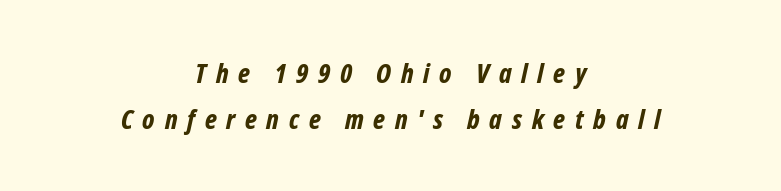
If you folded the block vertically in half, each line would mirror itself in length. A full-strength bold gives these letters their thick strokes. The face used here is rendered with a markedly widened letterfit. Yep, that's italic — everything's leaning. The rendering uses a moderate line-height, typical for paragraphs. A bare baseline throughout the passage.
